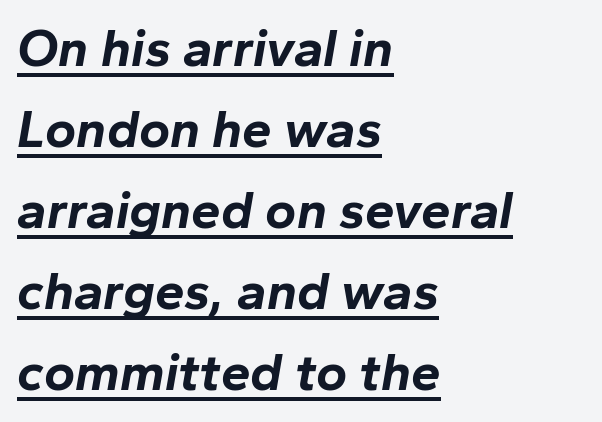
Q: Is the text bold? A: Yes.
Q: Is the text italic (slanted)? A: Yes, it leans right by about 10 degrees.
Q: Is the text underlined? A: Yes.
Q: How is the paragraph aligned? A: Left-aligned.
Q: Is the spacing between letters normal or unusually wide? A: Normal.
Q: Is the spacing between lines tight, normal or loose? A: Normal.
Q: Width (condensed, normal, or wide)? A: Normal.
Q: Stroke contrast? A: Low.
Q: x-height? A: Medium.
Q: Monospaced? A: No.
